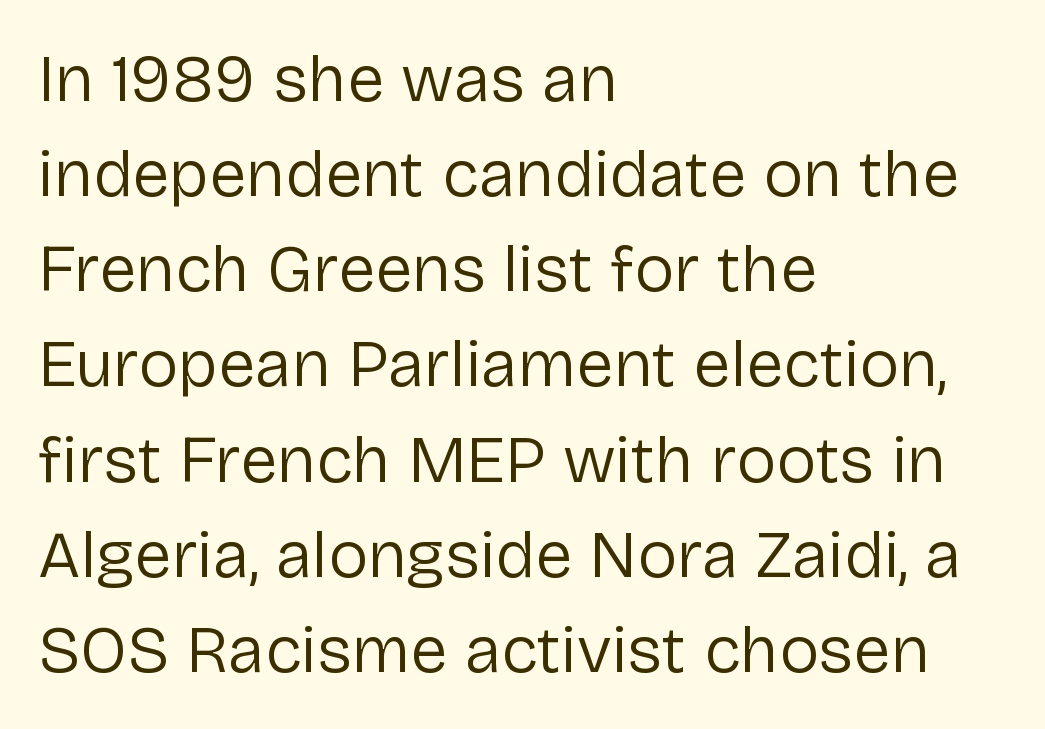
Serif or sans? Sans — the stroke terminals are bare. Type without underlining. Short note: letters normally spaced. A typesetter would call this proportional, since set widths differ per character. The block of text has a typical density, with ordinary space between rows.
